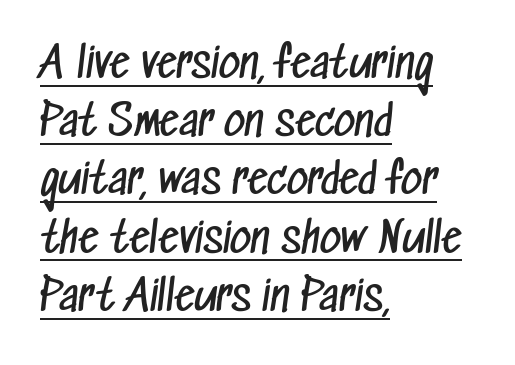
The image shows 41 px regular-weight, condensed sans-serif type; set left-aligned, normal line spacing (1.42x), normal letter spacing, underlined; low stroke contrast and a medium x-height.
